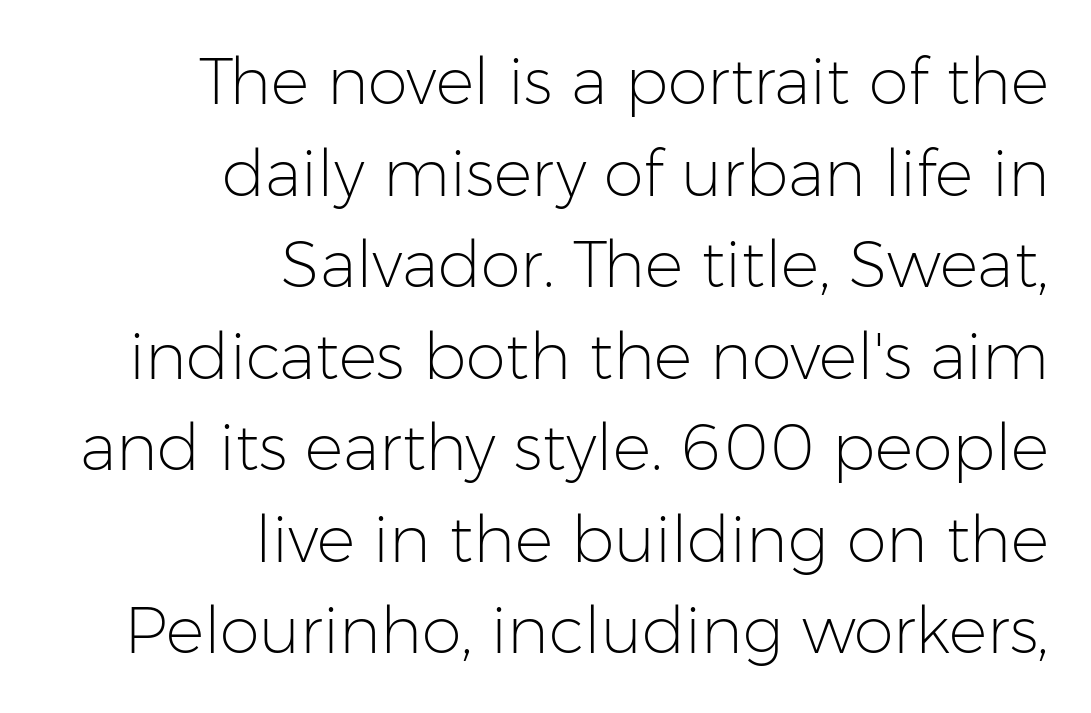
What kind of face is this? One without serifs — a sans. Leftover space on each line is placed entirely before the opening word. Leading: standard. Decoration check: the copy has no underline. Posture: upright roman.
